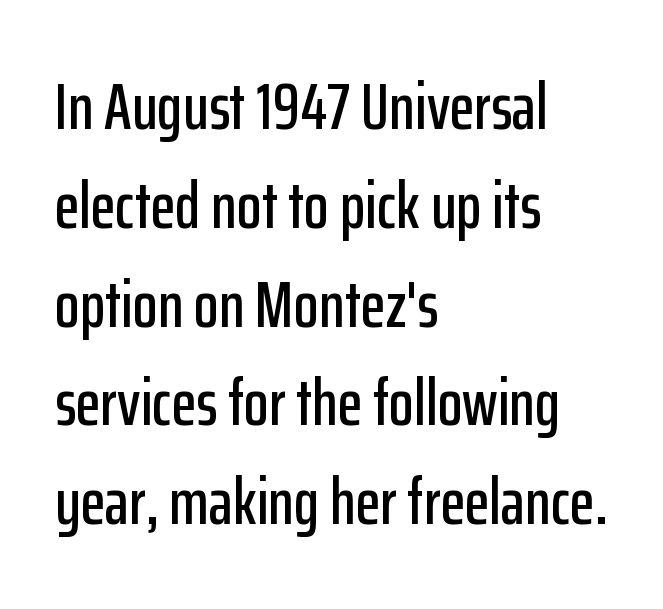
A typesetter would call this proportional, since set widths differ per character. Font category for this specimen: sans-serif. This sample keeps an unexceptional amount of space between lines. The typography opts for an upright posture over an oblique one. The baseline area is clear.
